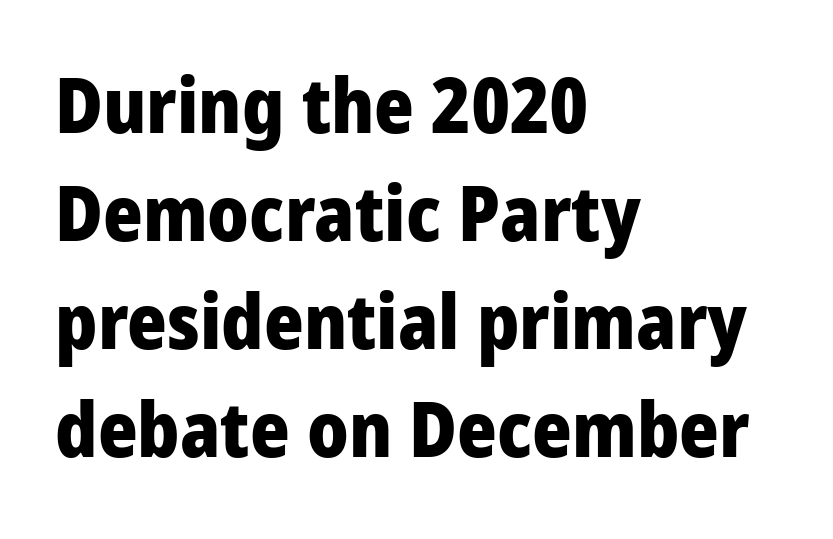
{"serif": "no", "italic": "no", "bold": "yes", "weight": "heavy", "width": "condensed", "stroke_contrast": "low", "x_height": "large", "monospaced": "no", "underline": "no", "align": "left", "line_spacing": "normal", "line_spacing_ratio": 1.42, "letter_spacing": "normal", "letter_spacing_em": 0.0, "glyph_px": 76}
